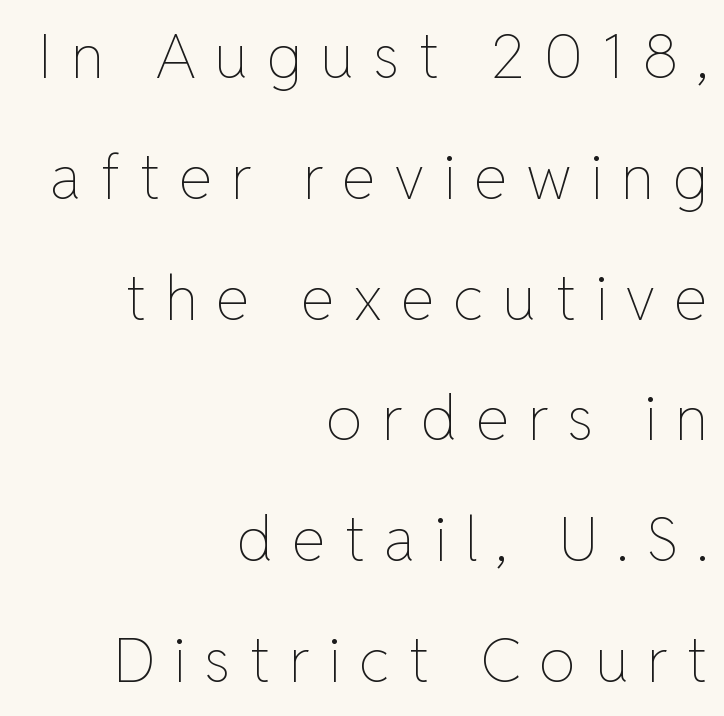
The image shows 61 px thin type, upright; set right-aligned, loose line spacing (1.98x), unusually wide letter spacing (+0.3 em), not underlined; low stroke contrast and a medium x-height.
